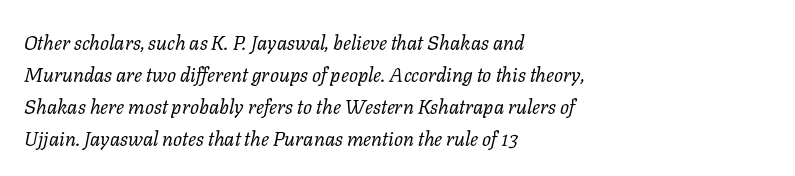
Q: Is the text bold? A: No.
Q: Is the text italic (slanted)? A: Yes, it leans right by about 11 degrees.
Q: Is the text underlined? A: No.
Q: How is the paragraph aligned? A: Left-aligned.
Q: Is the spacing between letters normal or unusually wide? A: Normal.
Q: Is the spacing between lines tight, normal or loose? A: Normal.
